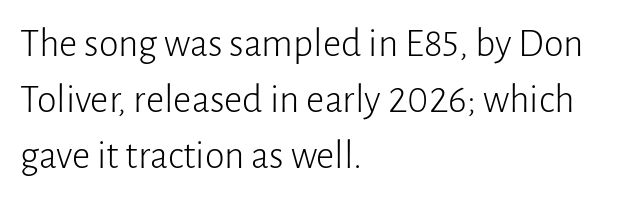
The image shows 40 px light sans-serif type, upright; set left-aligned, normal line spacing (1.4x), normal letter spacing, not underlined; low stroke contrast and a medium x-height.
